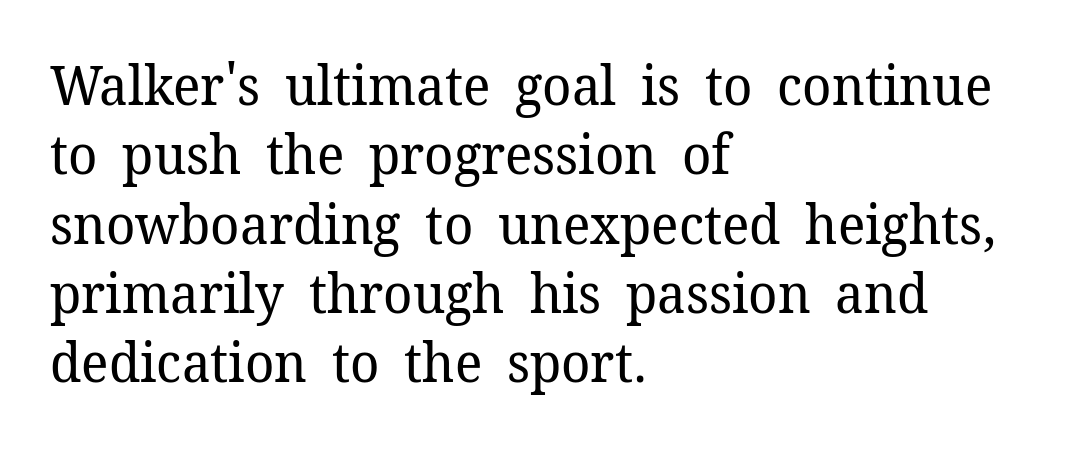
A typesetter would call this zero additional tracking. Is this a fixed-width face? No — the glyphs have proportional, varying widths. The letterforms sit at book weight or below. In CSS terms this would be text-align: left. The text was rendered using a seriffed face with decorative stroke endings.
